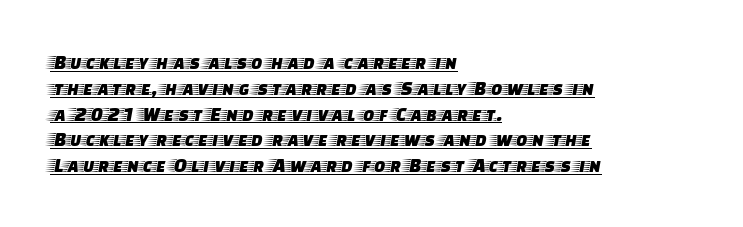
Q: Is the text italic (slanted)? A: Yes.
Q: Is the text underlined? A: Yes.
Q: How is the paragraph aligned? A: Left-aligned.
Q: Is the spacing between letters normal or unusually wide? A: Normal.
